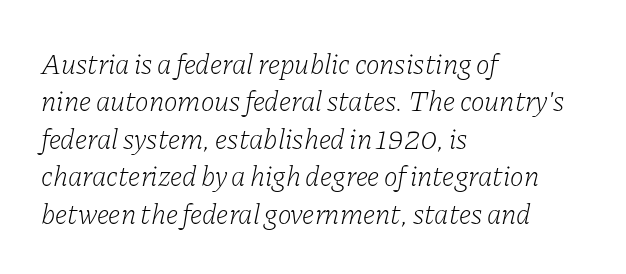
{"serif": "yes", "italic": "yes", "lean": "right", "slant_degrees": 11, "bold": "no", "weight": "light", "width": "normal", "stroke_contrast": "low", "x_height": "medium", "monospaced": "no", "underline": "no", "align": "left", "line_spacing": "normal", "line_spacing_ratio": 1.29, "letter_spacing": "normal", "letter_spacing_em": 0.0, "glyph_px": 29}
